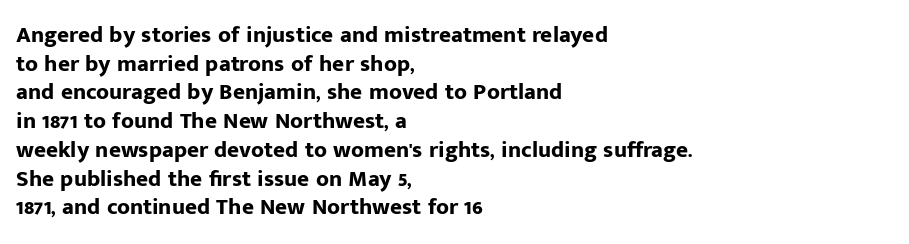
{"italic": "no", "bold": "yes", "underline": "no", "align": "left", "line_spacing": "normal", "line_spacing_ratio": 1.25, "letter_spacing": "normal", "letter_spacing_em": 0.0, "glyph_px": 23}
